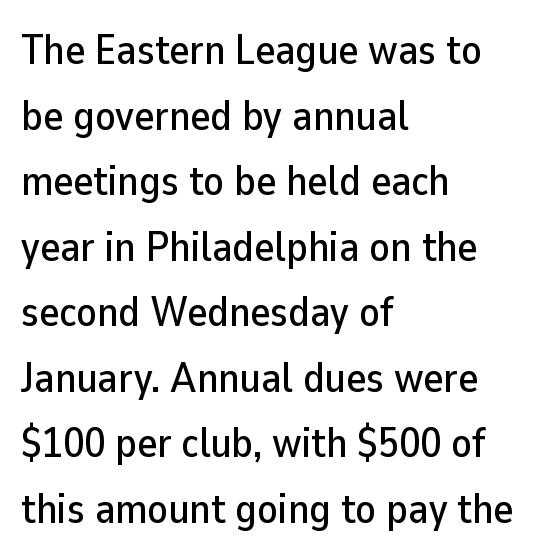
{"serif": "no", "italic": "no", "width": "normal", "stroke_contrast": "low", "x_height": "medium", "monospaced": "no", "underline": "no", "align": "left", "line_spacing": "normal", "line_spacing_ratio": 1.56, "letter_spacing": "normal", "letter_spacing_em": 0.0, "glyph_px": 42}
